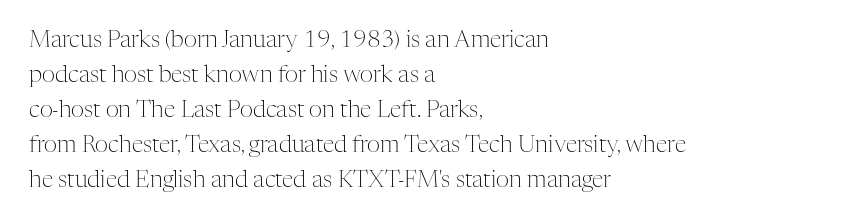
Weight: not bold — regular or lighter. The typesetter chose a ragged-right arrangement here. Each new line begins a customary step beneath the previous one. You could call the tracking neutral — neither tight nor loose. Only glyphs here, with clear space below each row. You can tell it's not italic because the verticals are truly vertical.
